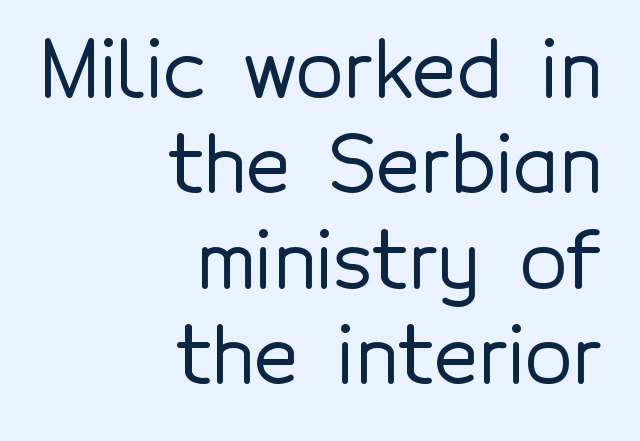
{"serif": "no", "italic": "no", "width": "normal", "x_height": "medium", "monospaced": "no", "underline": "no", "align": "right", "line_spacing_ratio": 1.24, "letter_spacing": "normal", "letter_spacing_em": 0.0, "glyph_px": 77}
